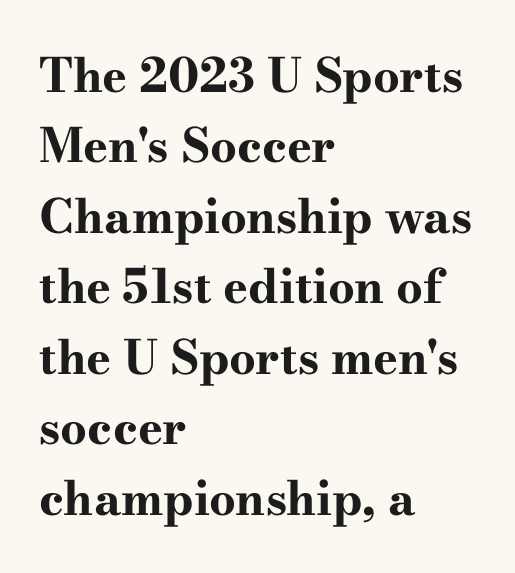
Q: Is the text bold? A: Yes.
Q: Is the text italic (slanted)? A: No, it is upright.
Q: Is the typeface a serif or a sans-serif typeface? A: Serif.
Q: Is the text underlined? A: No.
Q: How is the paragraph aligned? A: Left-aligned.
Q: Is the spacing between letters normal or unusually wide? A: Normal.
Q: Is the spacing between lines tight, normal or loose? A: Normal.
Q: Width (condensed, normal, or wide)? A: Wide.
Q: Stroke contrast? A: High.
Q: x-height? A: Small.
Q: Monospaced? A: No.
